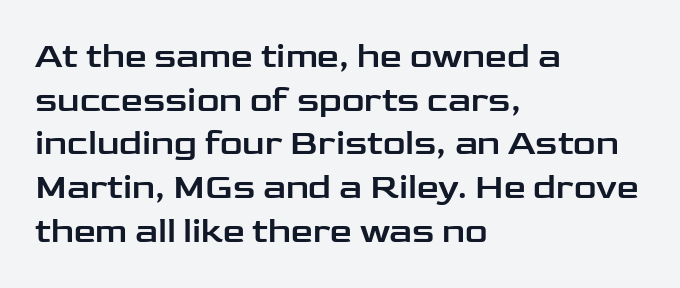
Which margin do the lines hug? The left one — the right edge is uneven. Italic: no, the glyphs are upright roman. The strip under each line holds only bare page. The leading is moderate, giving the passage an even texture.
